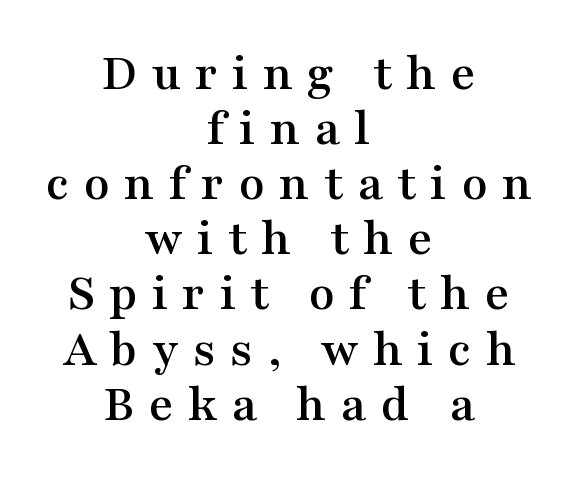
Q: Is the text italic (slanted)? A: No, it is upright.
Q: Is the typeface a serif or a sans-serif typeface? A: Serif.
Q: Is the text underlined? A: No.
Q: How is the paragraph aligned? A: Centered.
Q: Is the spacing between letters normal or unusually wide? A: Unusually wide.
Q: Is the spacing between lines tight, normal or loose? A: Tight.
Q: Width (condensed, normal, or wide)? A: Wide.
Q: Stroke contrast? A: Medium.
Q: x-height? A: Medium.
Q: Monospaced? A: No.
